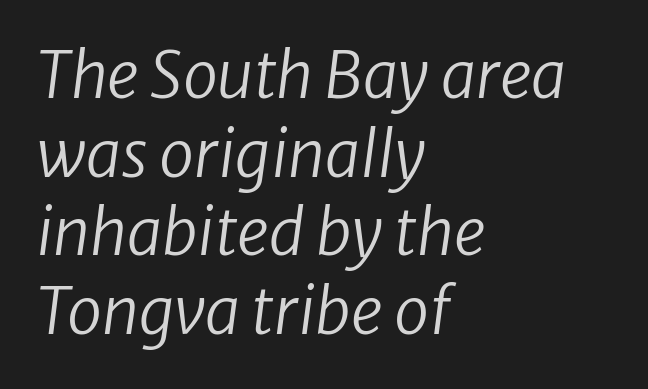
Q: Is the text bold? A: No.
Q: Is the typeface a serif or a sans-serif typeface? A: Sans-serif.
Q: Is the text underlined? A: No.
Q: How is the paragraph aligned? A: Left-aligned.
Q: Is the spacing between letters normal or unusually wide? A: Normal.
Q: Is the spacing between lines tight, normal or loose? A: Normal.
Q: Width (condensed, normal, or wide)? A: Normal.
Q: Stroke contrast? A: Low.
Q: x-height? A: Medium.
Q: Monospaced? A: No.
